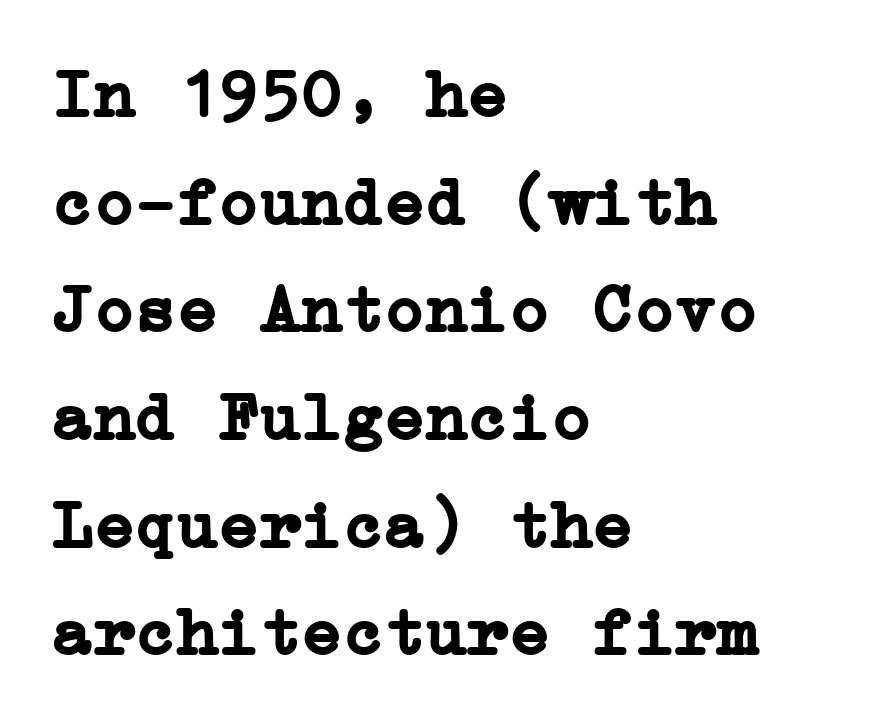
{"serif": "yes", "italic": "no", "bold": "yes", "weight": "semibold", "width": "normal", "stroke_contrast": "low", "x_height": "medium", "underline": "no", "align": "left", "line_spacing": "normal", "line_spacing_ratio": 1.56, "letter_spacing": "normal", "letter_spacing_em": 0.0, "glyph_px": 69}
